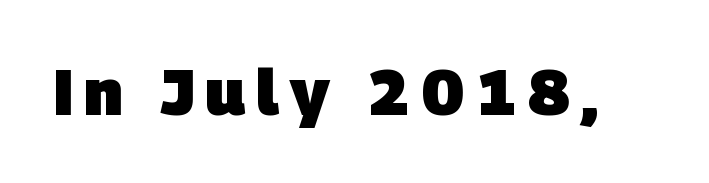
Q: Is the text bold? A: Yes.
Q: Is the typeface a serif or a sans-serif typeface? A: Sans-serif.
Q: Is the text underlined? A: No.
Q: Width (condensed, normal, or wide)? A: Normal.
Q: Stroke contrast? A: Low.
Q: x-height? A: Large.
Q: Monospaced? A: No.
